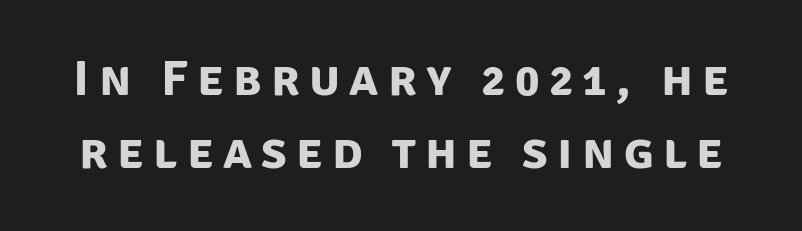
Rule under the text: the space is simply empty. Do the characters align in a grid? No, the font is proportional. Check where the strokes stop: nothing finishes them off — pure sans. Thick stems and heavy bowls — unmistakably bold. Normally led — the rows are evenly, conventionally spaced.
